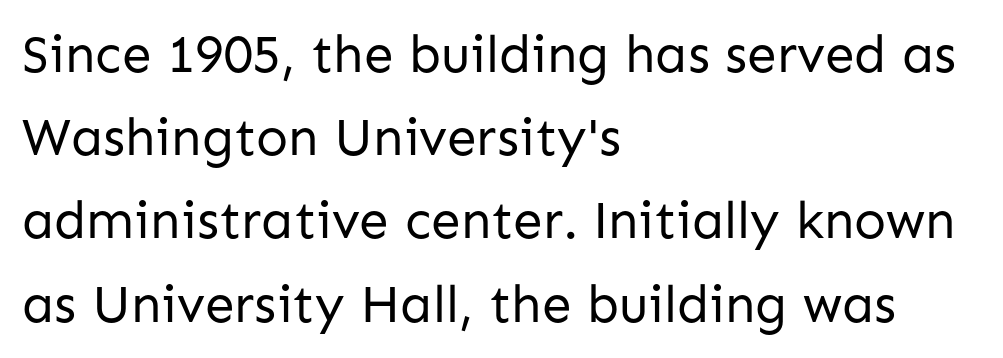
The image shows 53 px regular-weight sans-serif type, upright; set left-aligned, normal line spacing (1.57x), normal letter spacing, not underlined; low stroke contrast and a medium x-height.
